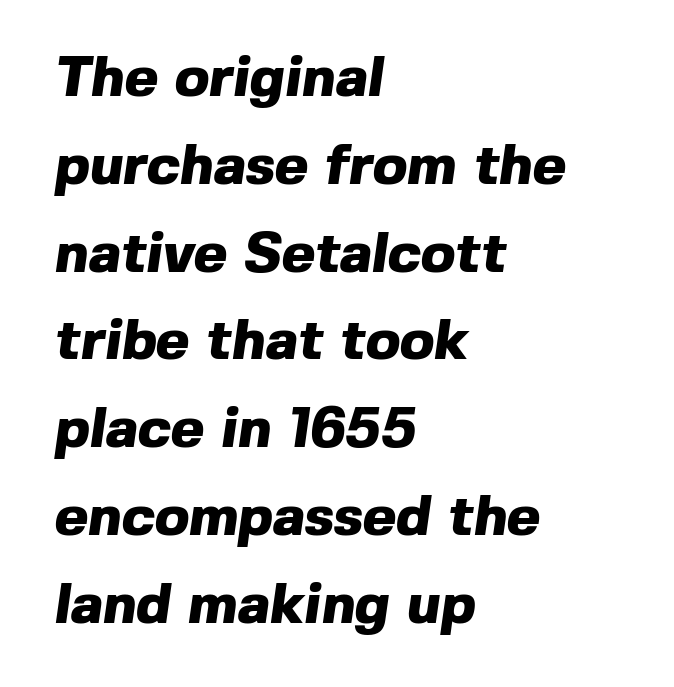
This sample keeps an unexceptional amount of space between lines. The words here are not underlined. Students, note that the glyphs here touch the page at normal intervals. How heavy is the stroke? Heavy — this is a bold. The passage shown is typed in a proportional face where columns would drift.
